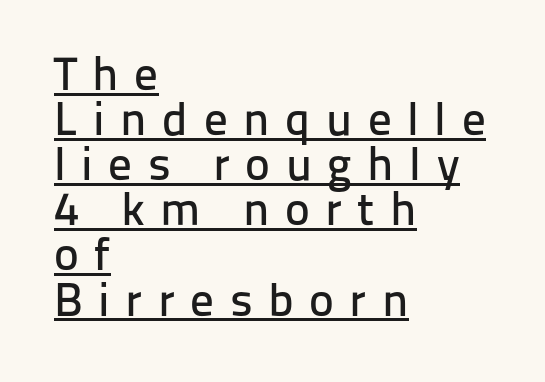
The image shows 47 px sans-serif type, upright; set left-aligned, tight line spacing (0.96x), unusually wide letter spacing (+0.33 em), underlined; low stroke contrast and a medium x-height.
